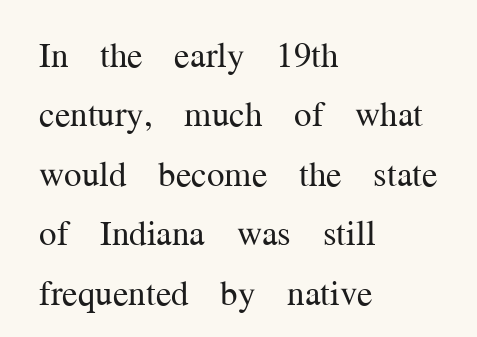
Here the designer chose a conventional face with non-uniform glyph widths. Tracking value appears to be zero — textbook default spacing. Letterform terminals end in serifs throughout the passage. Designer's note — italics off, roman on. No word sits above an underline.
